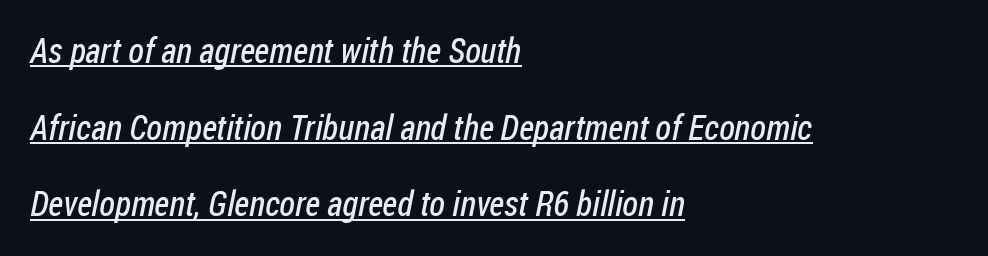
The image shows 35 px regular-weight, condensed sans-serif type; set left-aligned, loose line spacing (2.19x), normal letter spacing, underlined; low stroke contrast and a medium x-height.
